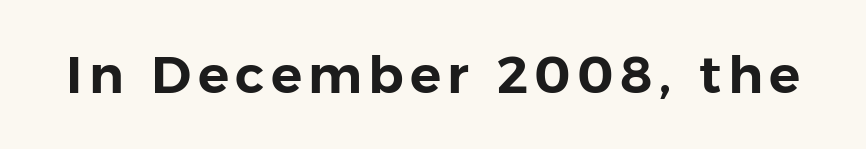
The image shows 52 px sans-serif type, upright; set not underlined; low stroke contrast and a medium x-height.
